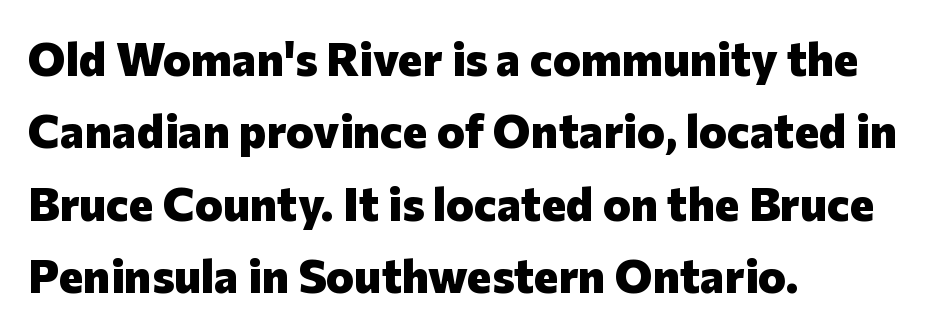
Here the glyphs are tracked normally, forming tight word shapes. A sans-serif font was chosen for this passage. The letters stand straight up with perfectly vertical stems. Successive baselines arrive at the customary interval. The letters advance in unequal steps, a hallmark of proportional type.
